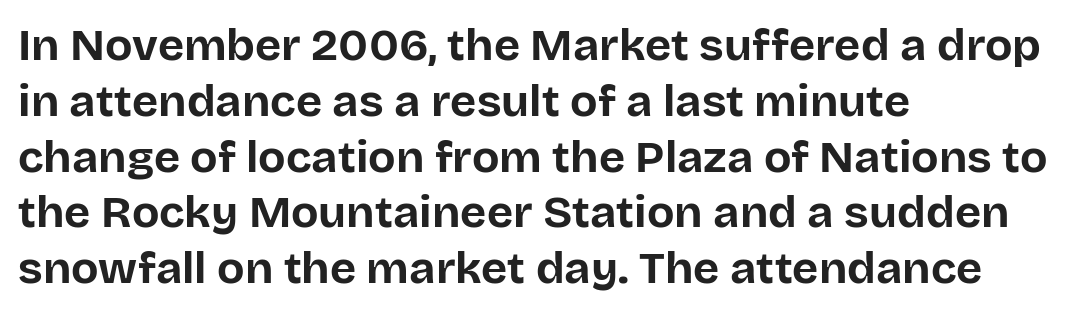
The image shows 45 px bold sans-serif type, upright; set left-aligned, line spacing 1.24x, normal letter spacing, not underlined; low stroke contrast and a large x-height.
